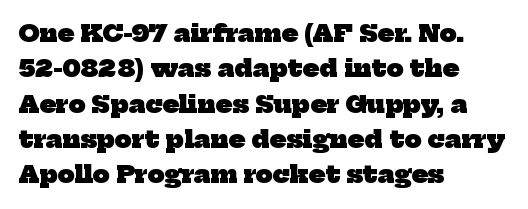
The image shows 24 px bold type; set left-aligned, normal line spacing (1.47x), normal letter spacing, not underlined.
